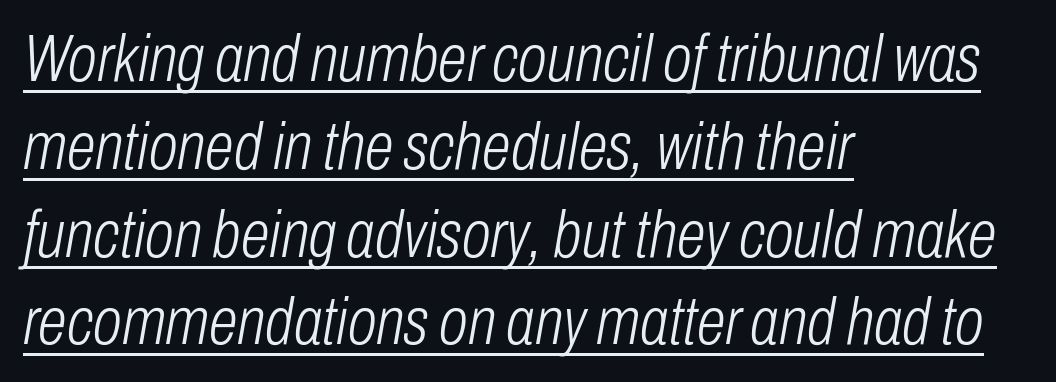
{"italic": "yes", "lean": "right", "slant_degrees": 10, "bold": "no", "weight": "light", "width": "condensed", "stroke_contrast": "low", "x_height": "medium", "monospaced": "no", "underline": "yes", "align": "left", "line_spacing": "normal", "line_spacing_ratio": 1.33, "letter_spacing": "normal", "letter_spacing_em": 0.0, "glyph_px": 66}
